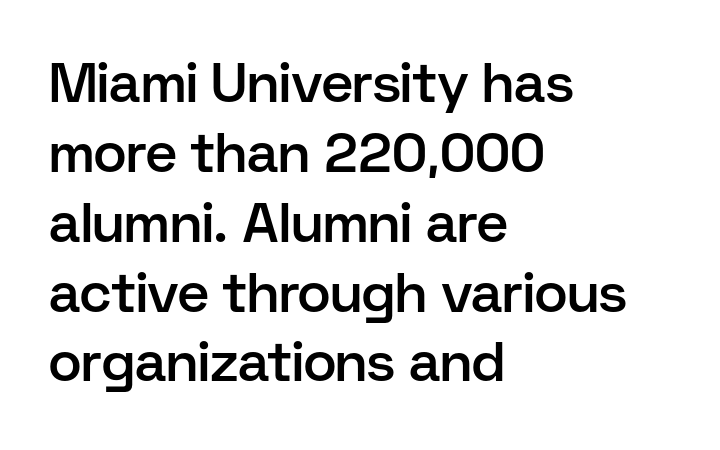
{"serif": "no", "italic": "no", "bold": "semi", "weight": "semibold", "width": "normal", "stroke_contrast": "low", "x_height": "medium", "monospaced": "no", "underline": "no", "align": "left", "line_spacing": "normal", "line_spacing_ratio": 1.27, "letter_spacing": "normal", "letter_spacing_em": 0.0, "glyph_px": 55}
